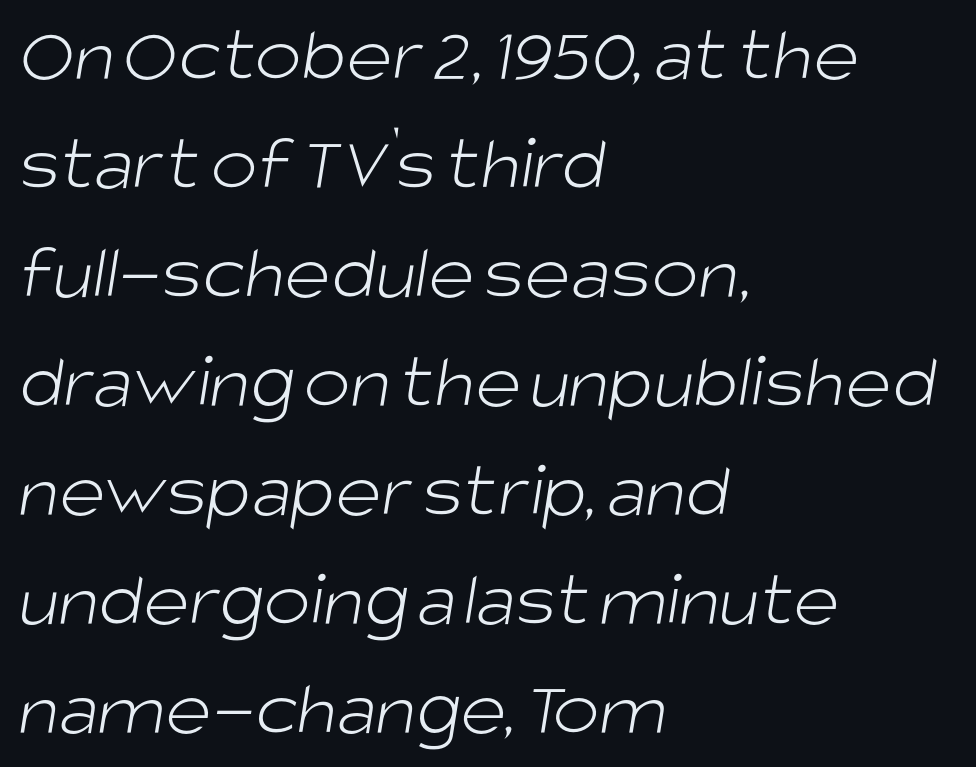
Caption: face not bold, strokes unweighted. Is this a fixed-width face? No — the glyphs have proportional, varying widths. Quick note: interline space is typical. Any mark beneath the type? The region is blank. This sample is left-justified, so line endings fall wherever the words run out. Regarding serifs, this sample does without them.
